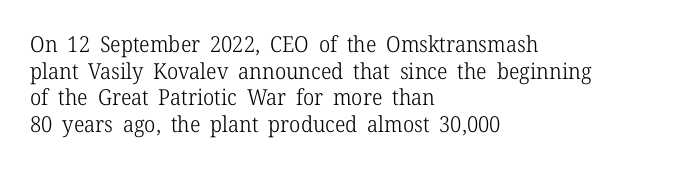
Q: Is the text bold? A: No.
Q: Is the text italic (slanted)? A: No, it is upright.
Q: Is the text underlined? A: No.
Q: How is the paragraph aligned? A: Left-aligned.
Q: Is the spacing between letters normal or unusually wide? A: Normal.
